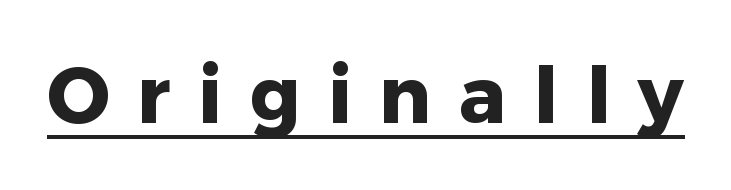
Somebody hit Ctrl+U on this one — the words are underlined. A typesetter would label this face a sans. The tracking reads as deliberately expanded to a designer's eye. Do the letters lean? They stand straight. The passage shown is typed in a proportional face where columns would drift. Stroke thickness is high; the sample reads as a true bold.
